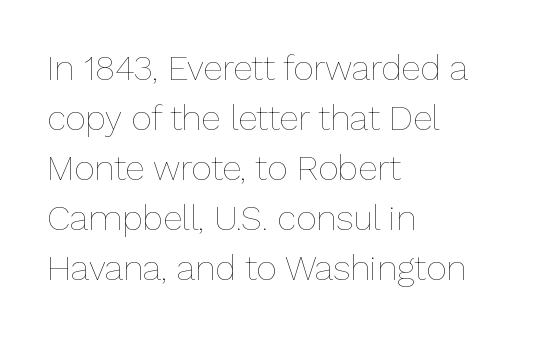
The image shows 35 px thin type, upright; set left-aligned, normal line spacing (1.43x), normal letter spacing, not underlined; low stroke contrast and a medium x-height.
